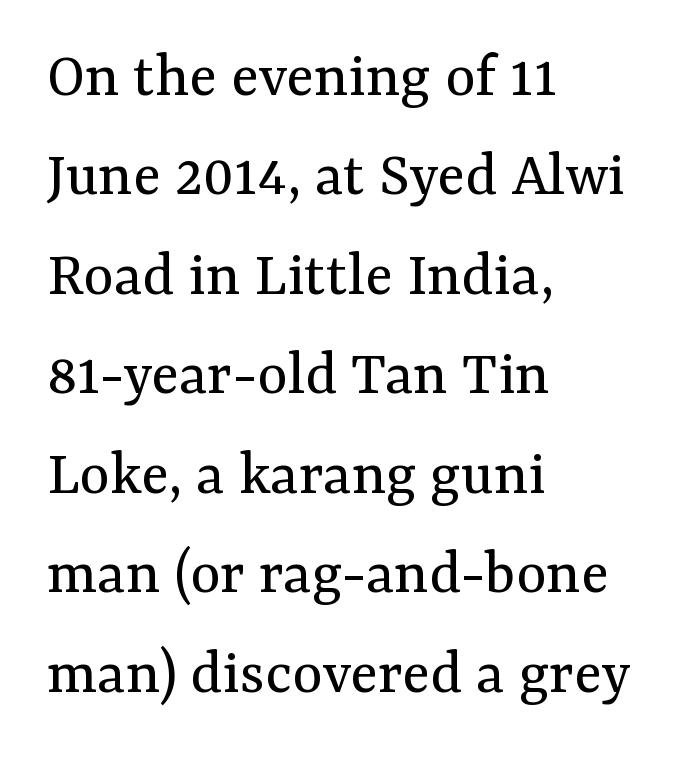
Q: Is the text bold? A: No.
Q: Is the text italic (slanted)? A: No, it is upright.
Q: Is the typeface a serif or a sans-serif typeface? A: Serif.
Q: Is the text underlined? A: No.
Q: How is the paragraph aligned? A: Left-aligned.
Q: Is the spacing between letters normal or unusually wide? A: Normal.
Q: Is the spacing between lines tight, normal or loose? A: Normal.
Q: Width (condensed, normal, or wide)? A: Normal.
Q: Stroke contrast? A: Medium.
Q: x-height? A: Medium.
Q: Monospaced? A: No.
